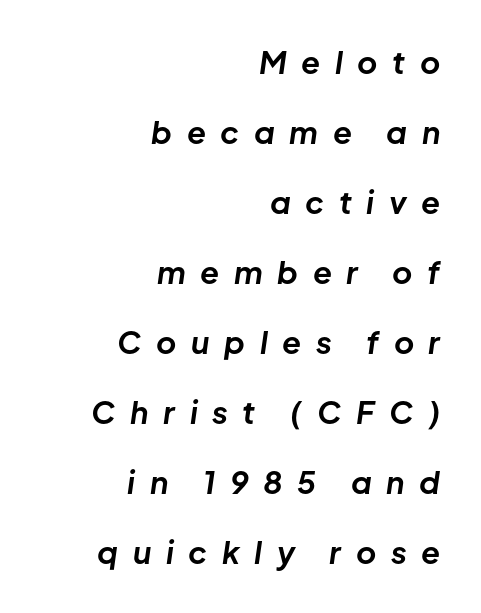
Q: Is the text bold? A: Yes.
Q: Is the text italic (slanted)? A: Yes, it leans right by about 8 degrees.
Q: Is the text underlined? A: No.
Q: How is the paragraph aligned? A: Right-aligned.
Q: Is the spacing between letters normal or unusually wide? A: Unusually wide.
Q: Is the spacing between lines tight, normal or loose? A: Loose.
Q: Width (condensed, normal, or wide)? A: Normal.
Q: Stroke contrast? A: Low.
Q: x-height? A: Medium.
Q: Monospaced? A: No.
